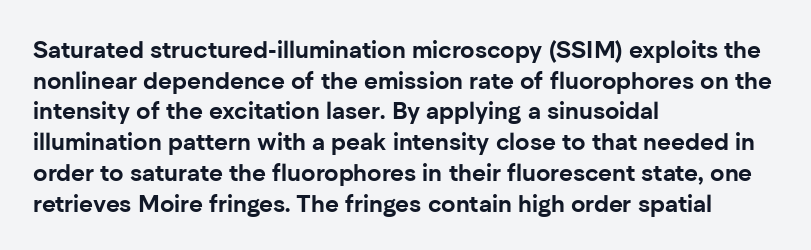
Q: Is the text bold? A: Yes.
Q: Is the text italic (slanted)? A: No, it is upright.
Q: Is the text underlined? A: No.
Q: How is the paragraph aligned? A: Left-aligned.
Q: Is the spacing between letters normal or unusually wide? A: Normal.
Q: Is the spacing between lines tight, normal or loose? A: Normal.
